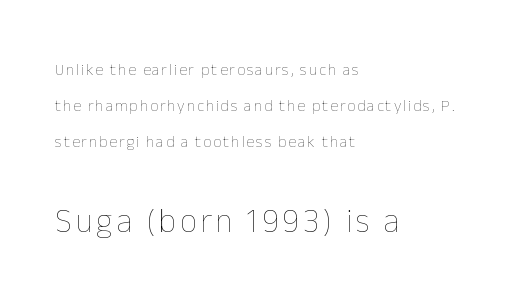
The image shows 33 px thin type, upright; set left-aligned, loose line spacing (2.26x), not underlined; the second (bottom) block is 2.06x larger; low stroke contrast and a medium x-height.
